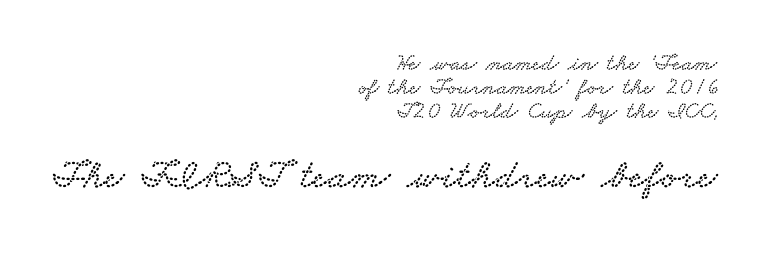
The image shows 42 px wide type; set right-aligned, tight line spacing (0.99x), normal letter spacing, not underlined; the second (bottom) block is 1.75x larger; low stroke contrast and a small x-height.
